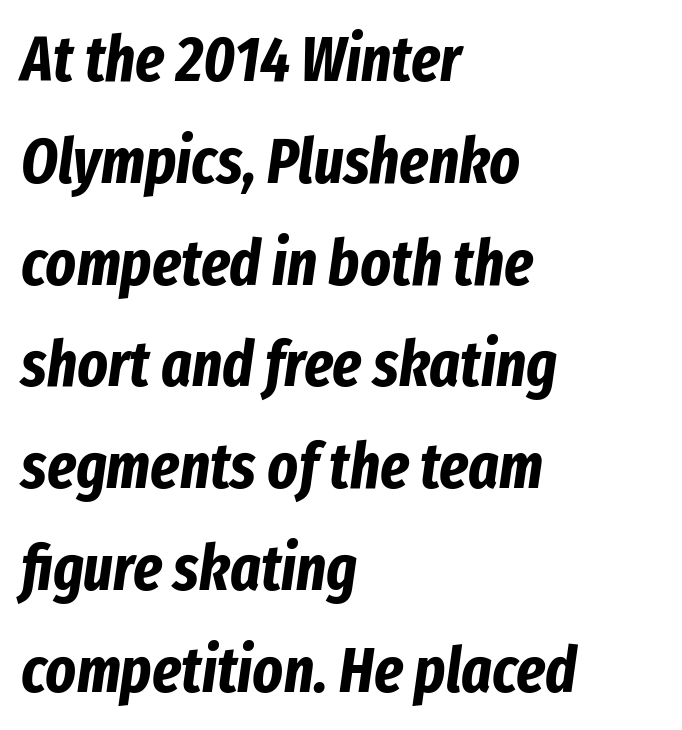
Q: Is the text bold? A: Yes.
Q: Is the text italic (slanted)? A: Yes, it leans right by about 8 degrees.
Q: Is the text underlined? A: No.
Q: How is the paragraph aligned? A: Left-aligned.
Q: Is the spacing between letters normal or unusually wide? A: Normal.
Q: Is the spacing between lines tight, normal or loose? A: Normal.
Q: Width (condensed, normal, or wide)? A: Condensed.
Q: Stroke contrast? A: Low.
Q: x-height? A: Medium.
Q: Monospaced? A: No.
